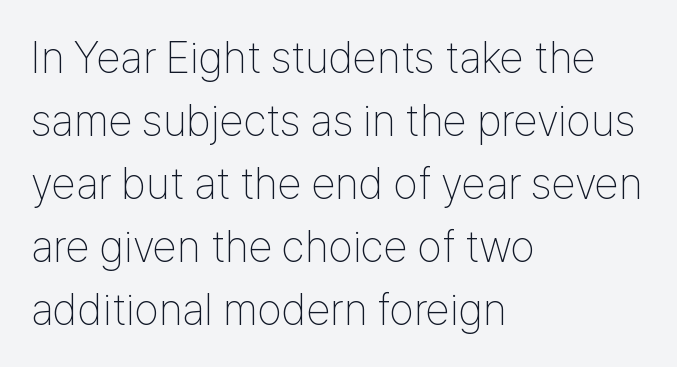
No extra ink here — the face is not bold. Compared with a centered layout, this one pins lines to the left instead. It's the straight-up-and-down kind of type. These lines are rendered in a variable-pitch font. The string is rendered with underlining switched off.
